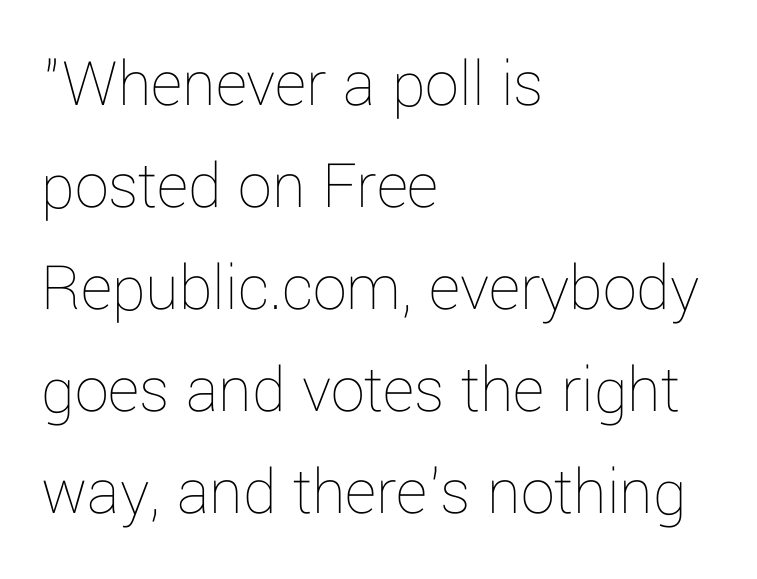
Check under the words: just untouched page. Left-aligned paragraph, ragged on the right. The line texture is even and compact thanks to regular tracking. The designer left line spacing at the default. Nope, not italic — everything's standing straight. Note the varied advance widths — an 'i' is clearly narrower than an 'm'.
